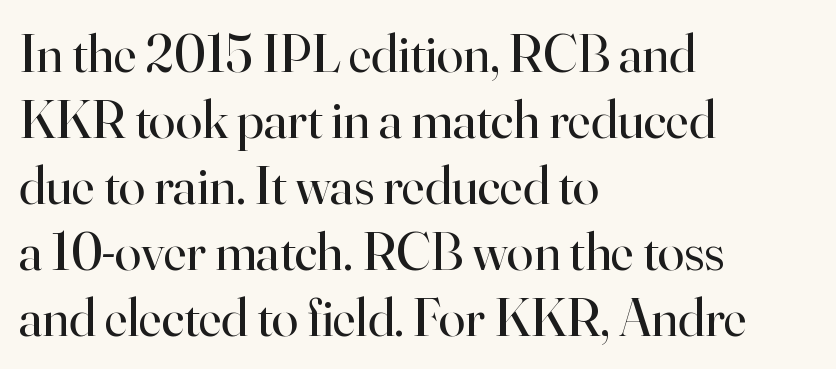
Observe the ordinary spacing: letters are neighbours, not strangers. A bare baseline throughout the passage. Type style note: has serifs. In CSS terms this would be text-align: left.
